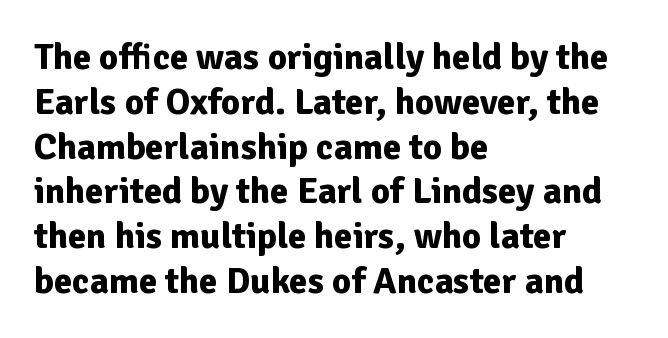
The image shows 37 px bold sans-serif type, upright; set left-aligned, line spacing 1.21x, normal letter spacing, not underlined; low stroke contrast and a medium x-height.
